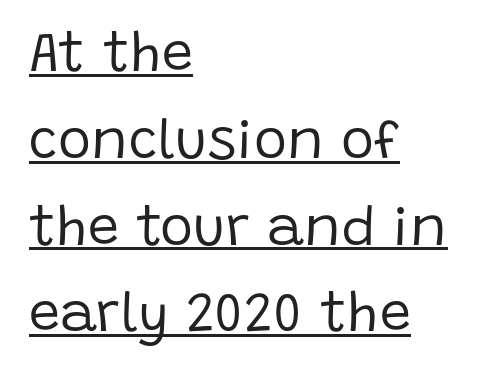
{"serif": "no", "italic": "no", "bold": "no", "weight": "regular", "width": "normal", "stroke_contrast": "low", "x_height": "large", "monospaced": "no", "underline": "yes", "align": "left", "line_spacing": "normal", "line_spacing_ratio": 1.55, "letter_spacing": "normal", "letter_spacing_em": 0.0, "glyph_px": 56}
